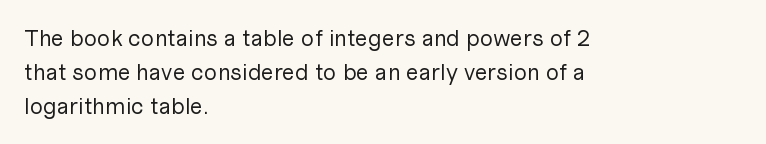
Q: Is the text bold? A: No.
Q: Is the text italic (slanted)? A: No, it is upright.
Q: Is the text underlined? A: No.
Q: How is the paragraph aligned? A: Left-aligned.
Q: Is the spacing between letters normal or unusually wide? A: Normal.
Q: Is the spacing between lines tight, normal or loose? A: Normal.
